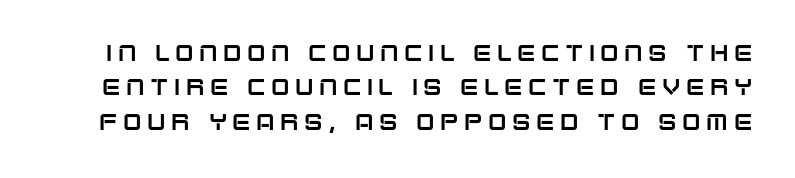
The image shows 22 px text type, upright; set normal line spacing (1.56x), unusually wide letter spacing (+0.25 em), not underlined.
